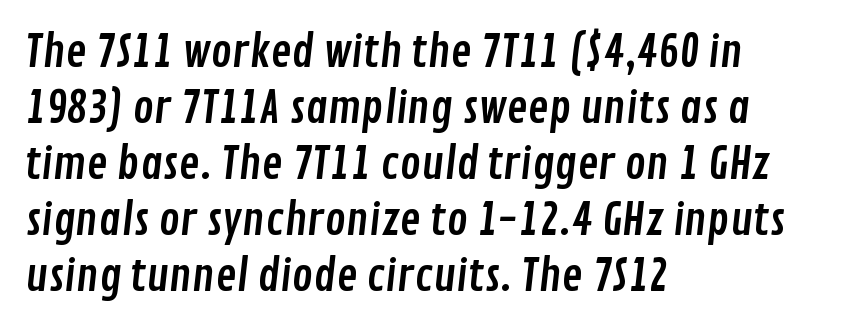
{"serif": "no", "width": "condensed", "stroke_contrast": "low", "x_height": "medium", "monospaced": "no", "underline": "no", "align": "left", "line_spacing": "normal", "line_spacing_ratio": 1.27, "letter_spacing": "normal", "letter_spacing_em": 0.0, "glyph_px": 44}
